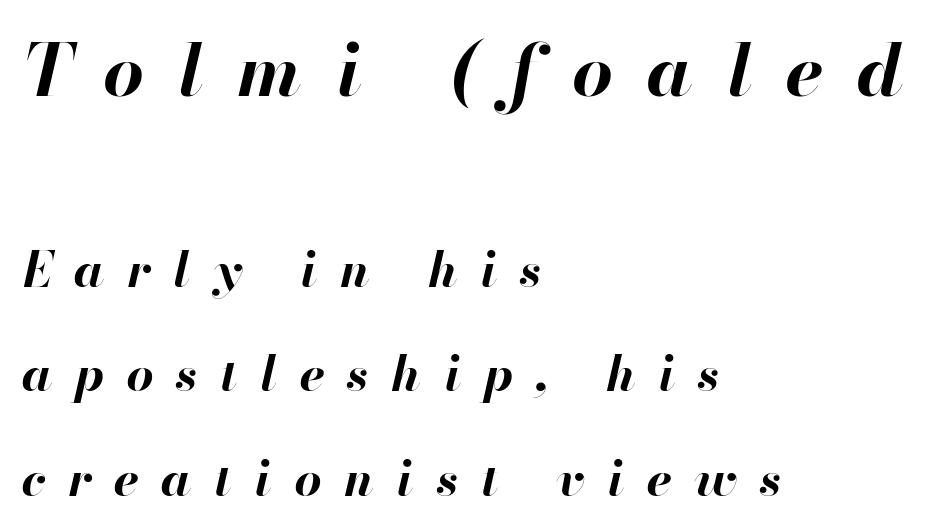
Q: Is the text bold? A: Yes.
Q: Is the text italic (slanted)? A: Yes, it leans right by about 13 degrees.
Q: Is the text underlined? A: No.
Q: How is the paragraph aligned? A: Left-aligned.
Q: Is the spacing between letters normal or unusually wide? A: Unusually wide.
Q: Is the spacing between lines tight, normal or loose? A: Loose.
Q: Which block of text is set in a larger size, the first (top) or the second (bottom)? A: The first (top) one.
Q: Width (condensed, normal, or wide)? A: Normal.
Q: Stroke contrast? A: High.
Q: x-height? A: Small.
Q: Monospaced? A: No.
